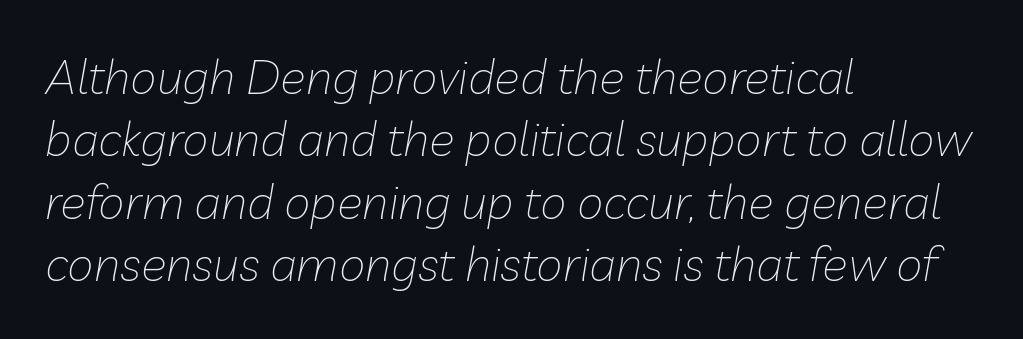
Each row of text sits above clean, open space. The face used here has a pronounced slope to its letters. If you measured baseline to baseline, you'd find a middling distance. No letter is thick-stroked: the sample isn't bold.
